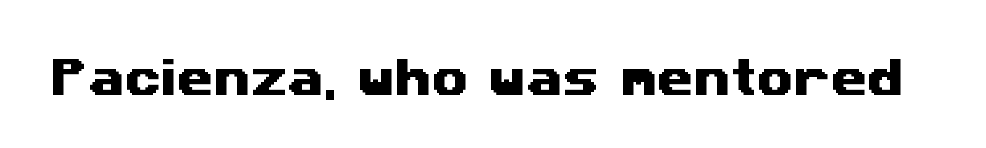
Each letter keeps its own natural width here, so spacing adapts to shape. The space directly below the letters is spotless. Typographically, this falls in the sans-serif category. The gaps between neighbouring characters are ordinary and unremarkable.
